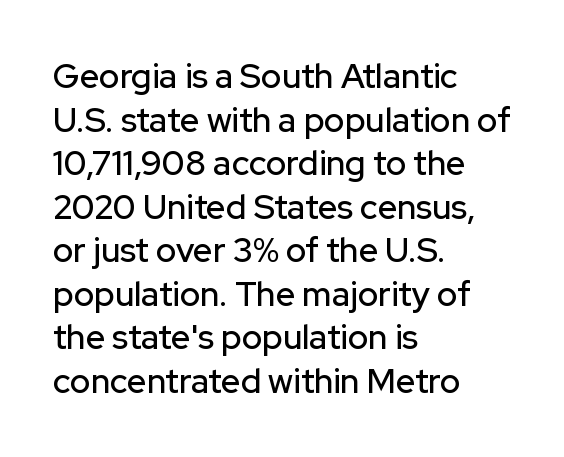
Underlining? Definitely not there. Each letter's strokes conclude bluntly, with no projecting serifs. The letters advance in unequal steps, a hallmark of proportional type. A typesetter would call this leading conventional body-copy spacing.
